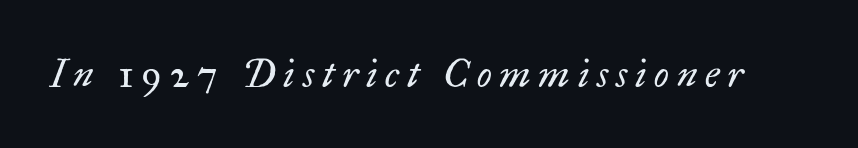
The image shows 39 px regular-weight serif type, italic (leaning right); set unusually wide letter spacing (+0.2 em), not underlined; low stroke contrast and a small x-height.
